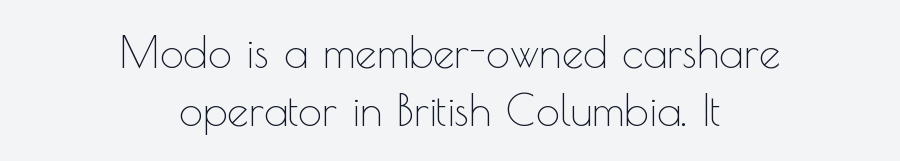
Designer's note — italics off, roman on. Bold? No — there's no thickening of the strokes. The passage shown is not underscored anywhere. Do the characters align in a grid? No, the font is proportional.
